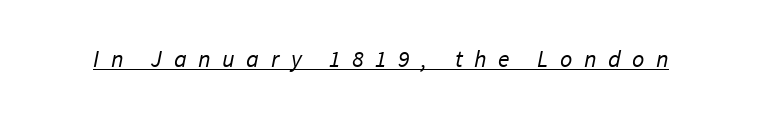
Q: Is the text bold? A: No.
Q: Is the text underlined? A: Yes.
Q: Is the spacing between letters normal or unusually wide? A: Unusually wide.
